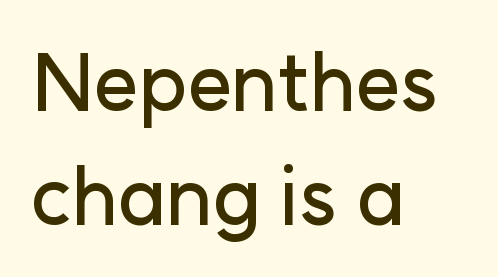
{"serif": "no", "italic": "no", "width": "normal", "stroke_contrast": "low", "x_height": "medium", "monospaced": "no", "underline": "no", "align": "left", "line_spacing": "normal", "line_spacing_ratio": 1.46, "letter_spacing": "normal", "letter_spacing_em": 0.0, "glyph_px": 78}
